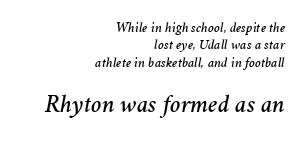
The image shows 25 px text type, italic (leaning right); set right-aligned, line spacing 1.24x, normal letter spacing, not underlined; the second (bottom) block is 1.79x larger.
